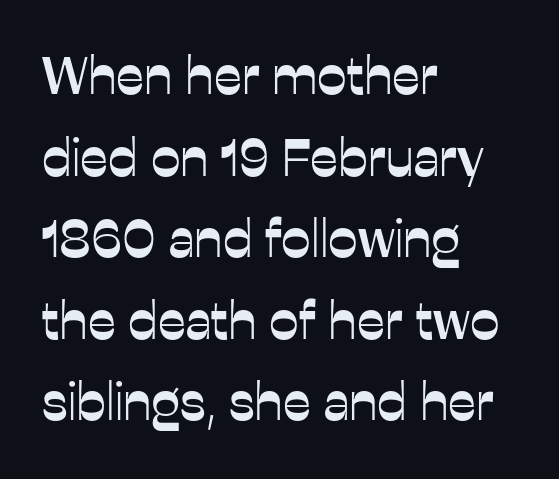
The glyphs in this specimen are sans serif. The block of text has a typical density, with ordinary space between rows. Left-aligned paragraph, ragged on the right. Bare-footed words on every line. The letters sit at their default tracking, neither squeezed nor spread.
